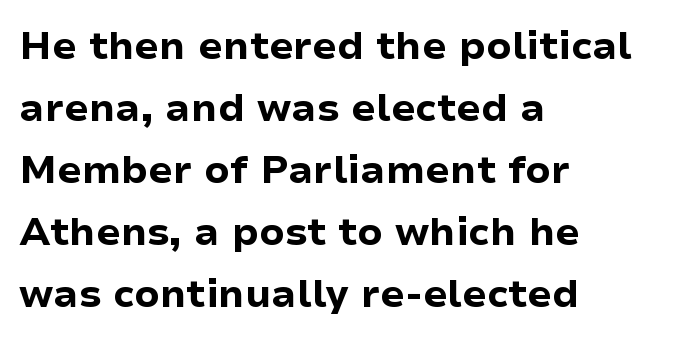
The image shows 39 px bold sans-serif type, upright; set left-aligned, normal line spacing (1.59x), normal letter spacing, not underlined; low stroke contrast and a medium x-height.
